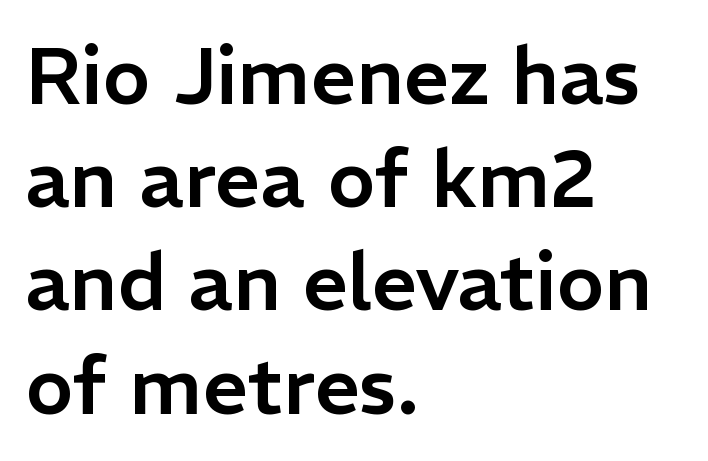
{"serif": "no", "italic": "no", "width": "normal", "stroke_contrast": "low", "x_height": "medium", "monospaced": "no", "underline": "no", "align": "left", "line_spacing": "normal", "line_spacing_ratio": 1.29, "letter_spacing": "normal", "letter_spacing_em": 0.0, "glyph_px": 80}
